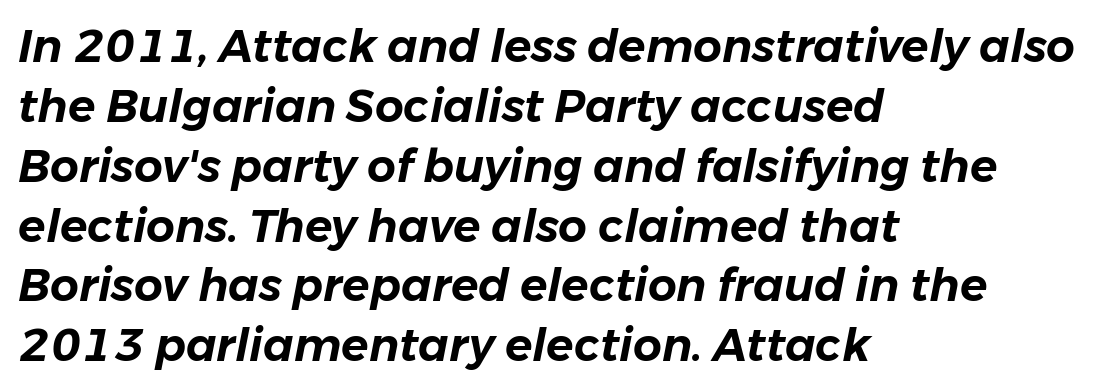
Q: Is the text italic (slanted)? A: Yes, it leans right by about 11 degrees.
Q: Is the text underlined? A: No.
Q: How is the paragraph aligned? A: Left-aligned.
Q: Is the spacing between letters normal or unusually wide? A: Normal.
Q: Is the spacing between lines tight, normal or loose? A: Normal.
Q: Width (condensed, normal, or wide)? A: Normal.
Q: Stroke contrast? A: Low.
Q: x-height? A: Medium.
Q: Monospaced? A: No.
